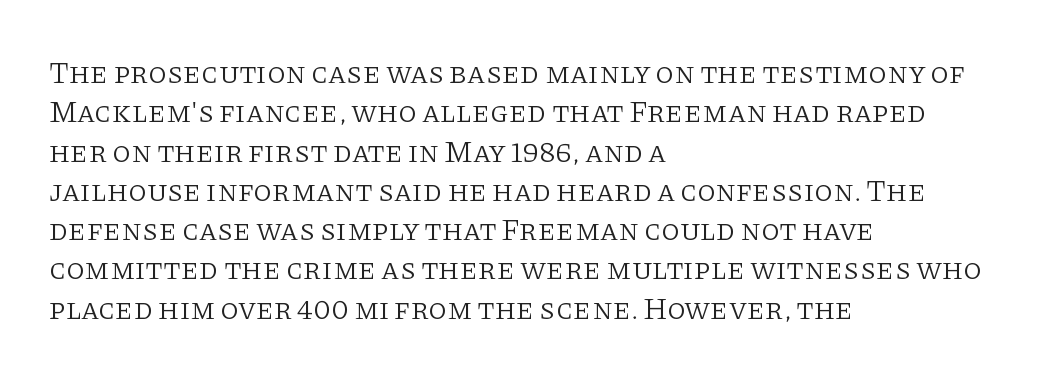
The image shows 30 px light serif type, upright; set left-aligned, normal line spacing (1.31x), normal letter spacing, not underlined; low stroke contrast and a large x-height.
